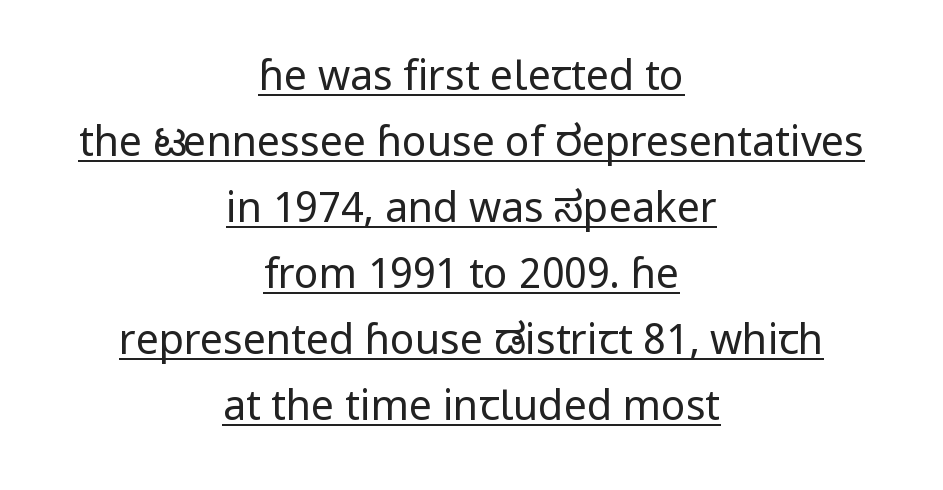
Q: Is the text bold? A: No.
Q: Is the text italic (slanted)? A: No, it is upright.
Q: Is the typeface a serif or a sans-serif typeface? A: Sans-serif.
Q: Is the text underlined? A: Yes.
Q: How is the paragraph aligned? A: Centered.
Q: Is the spacing between letters normal or unusually wide? A: Normal.
Q: Is the spacing between lines tight, normal or loose? A: Normal.
Q: Width (condensed, normal, or wide)? A: Normal.
Q: Stroke contrast? A: Low.
Q: x-height? A: Medium.
Q: Monospaced? A: No.
